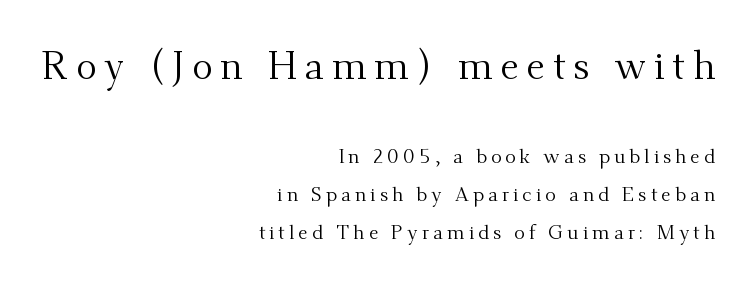
{"serif": "yes", "italic": "no", "bold": "no", "weight": "regular", "width": "normal", "stroke_contrast": "medium", "x_height": "small", "monospaced": "no", "underline": "no", "align": "right", "line_spacing": "loose", "line_spacing_ratio": 1.9, "letter_spacing": "wide", "letter_spacing_em": 0.2, "larger_block": "first", "size_ratio": 1.95, "glyph_px": 39}
